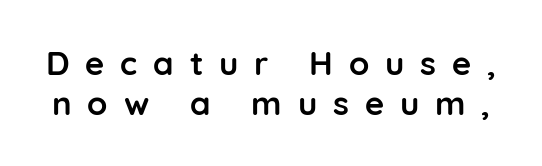
The image shows 33 px semibold sans-serif type, upright; set line spacing 1.21x, unusually wide letter spacing (+0.48 em), not underlined; low stroke contrast and a medium x-height.
